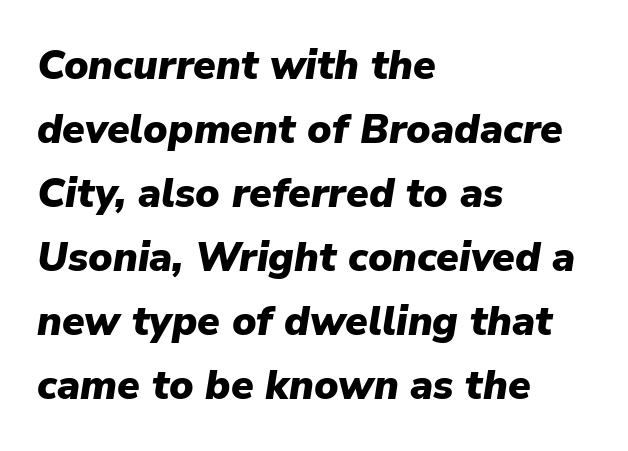
Q: Is the text bold? A: Yes.
Q: Is the text italic (slanted)? A: Yes, it leans right by about 9 degrees.
Q: Is the text underlined? A: No.
Q: How is the paragraph aligned? A: Left-aligned.
Q: Is the spacing between letters normal or unusually wide? A: Normal.
Q: Is the spacing between lines tight, normal or loose? A: Normal.
Q: Width (condensed, normal, or wide)? A: Normal.
Q: Stroke contrast? A: Low.
Q: x-height? A: Medium.
Q: Monospaced? A: No.
